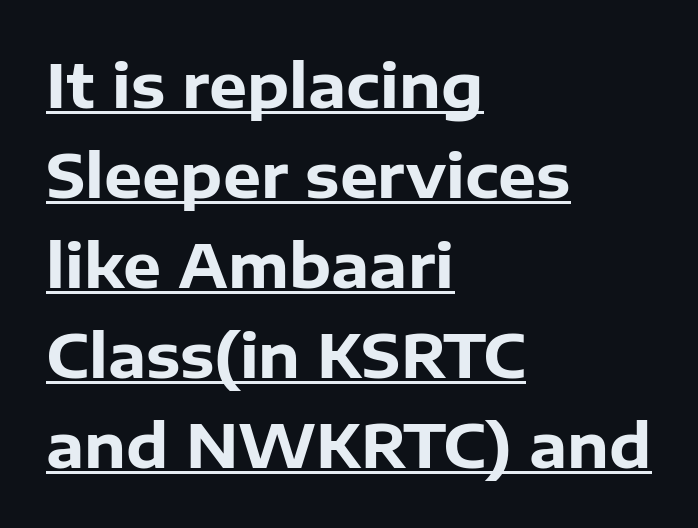
Q: Is the text bold? A: Yes.
Q: Is the text italic (slanted)? A: No, it is upright.
Q: Is the typeface a serif or a sans-serif typeface? A: Sans-serif.
Q: Is the text underlined? A: Yes.
Q: How is the paragraph aligned? A: Left-aligned.
Q: Is the spacing between letters normal or unusually wide? A: Normal.
Q: Is the spacing between lines tight, normal or loose? A: Normal.
Q: Width (condensed, normal, or wide)? A: Normal.
Q: Stroke contrast? A: Low.
Q: x-height? A: Medium.
Q: Monospaced? A: No.
